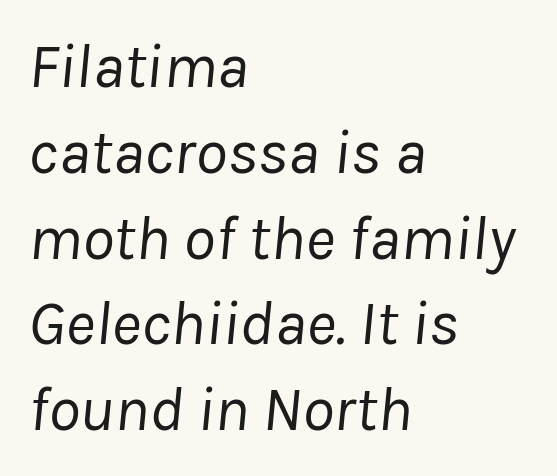
Q: Is the text bold? A: No.
Q: Is the text italic (slanted)? A: Yes, it leans right by about 8 degrees.
Q: Is the text underlined? A: No.
Q: How is the paragraph aligned? A: Left-aligned.
Q: Is the spacing between letters normal or unusually wide? A: Normal.
Q: Is the spacing between lines tight, normal or loose? A: Normal.
Q: Width (condensed, normal, or wide)? A: Normal.
Q: Stroke contrast? A: Low.
Q: x-height? A: Medium.
Q: Monospaced? A: No.
